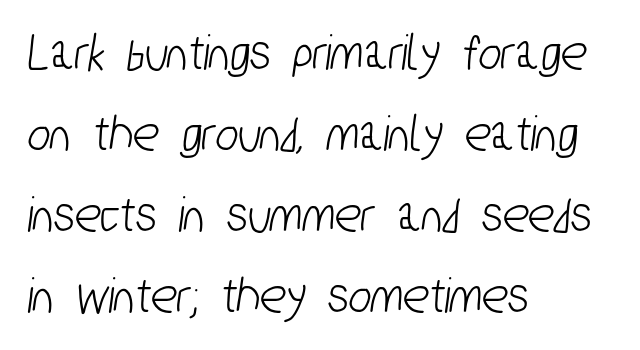
{"serif": "no", "width": "condensed", "stroke_contrast": "low", "x_height": "medium", "monospaced": "no", "underline": "no", "align": "left", "line_spacing": "normal", "line_spacing_ratio": 1.5, "letter_spacing": "normal", "letter_spacing_em": 0.0, "glyph_px": 54}
